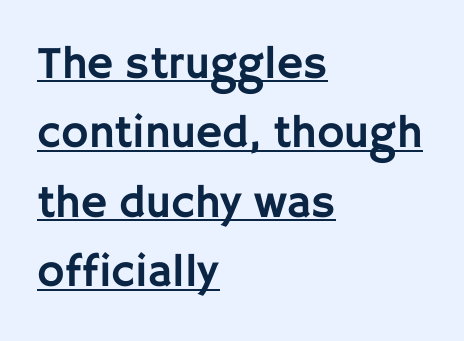
{"serif": "no", "italic": "no", "width": "normal", "stroke_contrast": "low", "x_height": "large", "monospaced": "no", "underline": "yes", "align": "left", "line_spacing": "normal", "line_spacing_ratio": 1.51, "letter_spacing": "normal", "letter_spacing_em": 0.0, "glyph_px": 46}
